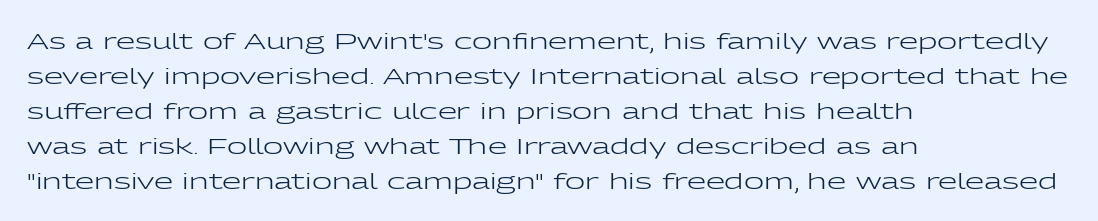
{"italic": "no", "bold": "no", "underline": "no", "align": "left", "line_spacing": "normal", "line_spacing_ratio": 1.59, "letter_spacing": "normal", "letter_spacing_em": 0.0, "glyph_px": 22}
